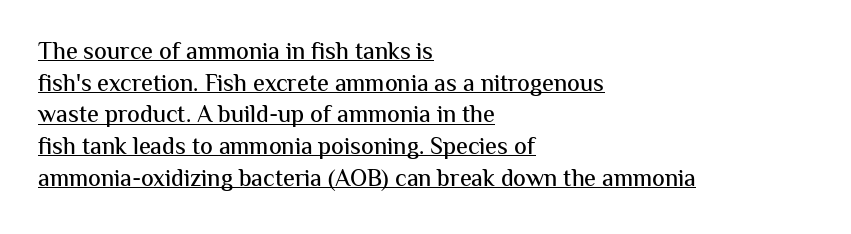
Italic: no, the glyphs are upright roman. Summary of vertical rhythm: regular, with standard interline spacing. Check the space under the baseline: a stroke is drawn there. Default kerning and tracking; the words read as compact shapes. In CSS terms this would be text-align: left.
